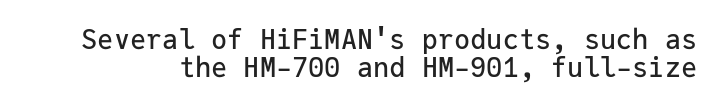
The image shows 27 px text type, upright; set tight line spacing (1.04x), normal letter spacing, not underlined.
